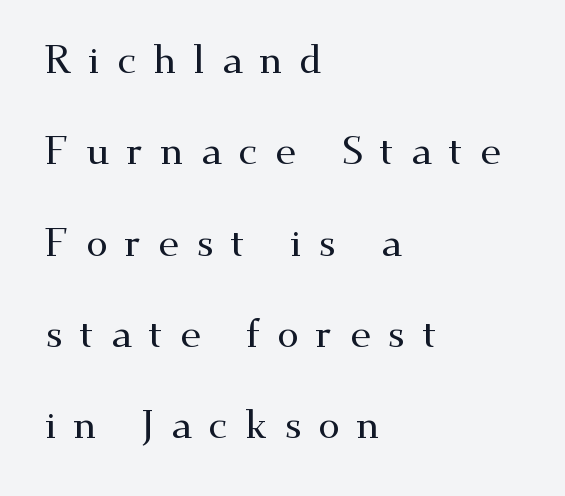
Q: Is the text italic (slanted)? A: No, it is upright.
Q: Is the typeface a serif or a sans-serif typeface? A: Serif.
Q: Is the text underlined? A: No.
Q: How is the paragraph aligned? A: Left-aligned.
Q: Is the spacing between letters normal or unusually wide? A: Unusually wide.
Q: Is the spacing between lines tight, normal or loose? A: Loose.
Q: Width (condensed, normal, or wide)? A: Wide.
Q: Stroke contrast? A: Medium.
Q: x-height? A: Small.
Q: Monospaced? A: No.
